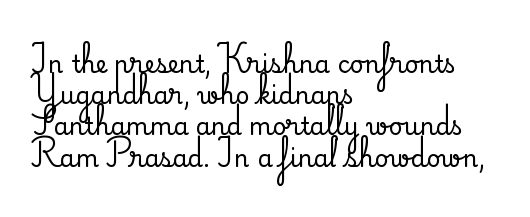
Does the copy run flush right? No — it runs flush left. The font's upright variant was chosen for this text. Descender tails drop into unmarked territory. Reading down the column, the eye jumps a familiar distance to each next line.
